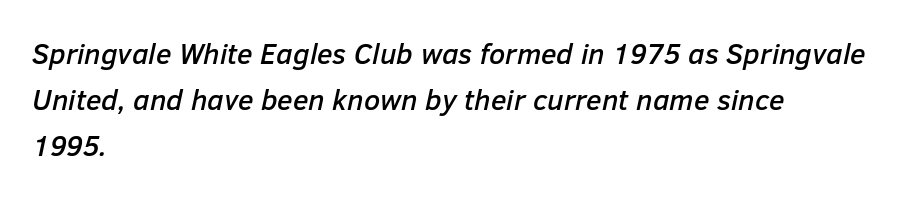
Q: Is the text italic (slanted)? A: Yes, it leans right by about 12 degrees.
Q: Is the text underlined? A: No.
Q: How is the paragraph aligned? A: Left-aligned.
Q: Is the spacing between letters normal or unusually wide? A: Normal.
Q: Is the spacing between lines tight, normal or loose? A: Normal.
Q: Width (condensed, normal, or wide)? A: Normal.
Q: Stroke contrast? A: Low.
Q: x-height? A: Medium.
Q: Monospaced? A: No.
